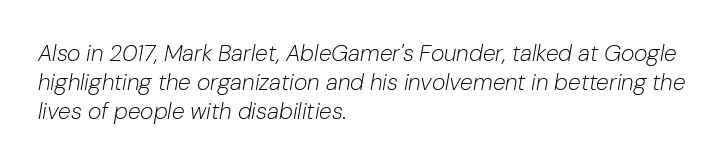
{"italic": "yes", "lean": "right", "slant_degrees": 10, "bold": "no", "underline": "no", "align": "left", "line_spacing": "normal", "line_spacing_ratio": 1.27, "letter_spacing": "normal", "letter_spacing_em": 0.0, "glyph_px": 23}
